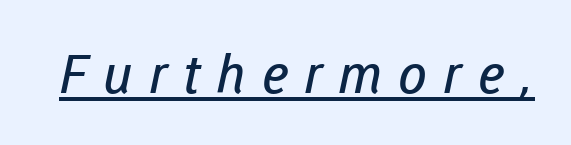
Caption: lettering with a line underneath. The type is letterspaced generously, with wide tracking. Is this a heavy cut? Hardly; it is regular or lighter. The face used here is proportionally spaced, like ordinary book or web type. This is sans-serif lettering, the kind often seen on screens and signage.
